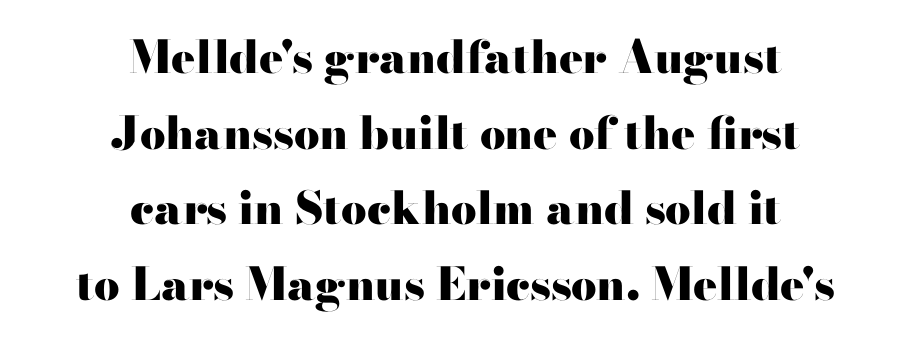
Q: Is the text bold? A: Yes.
Q: Is the text italic (slanted)? A: No, it is upright.
Q: Is the typeface a serif or a sans-serif typeface? A: Serif.
Q: Is the text underlined? A: No.
Q: How is the paragraph aligned? A: Centered.
Q: Is the spacing between letters normal or unusually wide? A: Normal.
Q: Is the spacing between lines tight, normal or loose? A: Normal.
Q: Width (condensed, normal, or wide)? A: Wide.
Q: Stroke contrast? A: High.
Q: x-height? A: Small.
Q: Monospaced? A: No.
